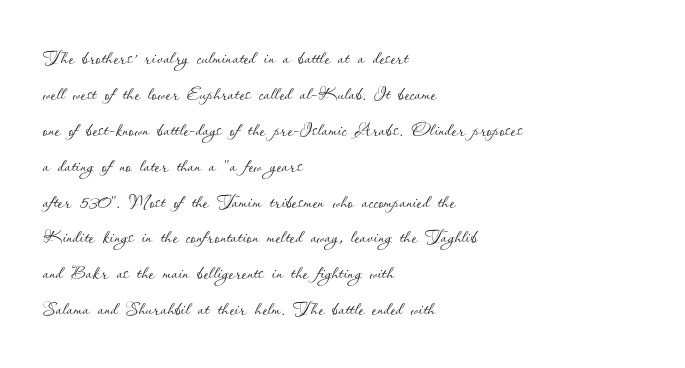
{"bold": "no", "underline": "no", "align": "left", "line_spacing": "normal", "line_spacing_ratio": 1.38, "letter_spacing": "normal", "letter_spacing_em": 0.0, "glyph_px": 26}
